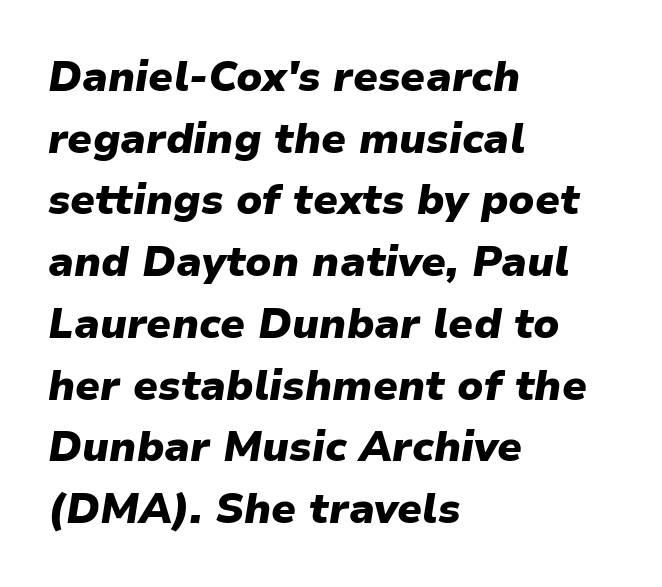
{"italic": "yes", "lean": "right", "slant_degrees": 9, "bold": "yes", "weight": "heavy", "width": "normal", "stroke_contrast": "low", "x_height": "medium", "monospaced": "no", "underline": "no", "align": "left", "line_spacing": "normal", "line_spacing_ratio": 1.47, "letter_spacing": "normal", "letter_spacing_em": 0.0, "glyph_px": 42}
